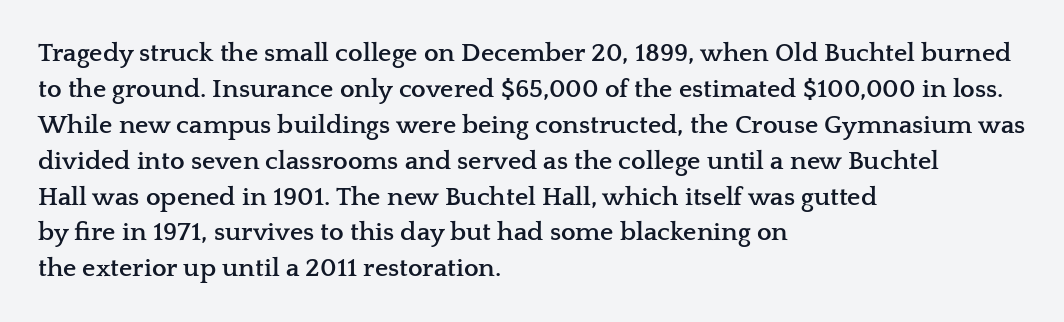
{"italic": "no", "bold": "yes", "underline": "no", "align": "left", "line_spacing": "normal", "line_spacing_ratio": 1.38, "letter_spacing": "normal", "letter_spacing_em": 0.0, "glyph_px": 26}
